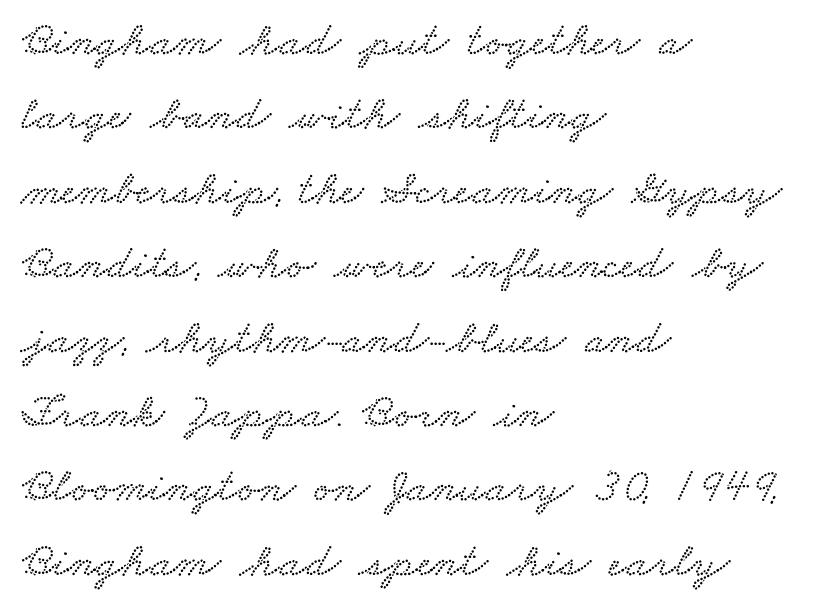
The image shows 48 px wide type; set left-aligned, normal line spacing (1.55x), normal letter spacing, not underlined; low stroke contrast and a small x-height.
